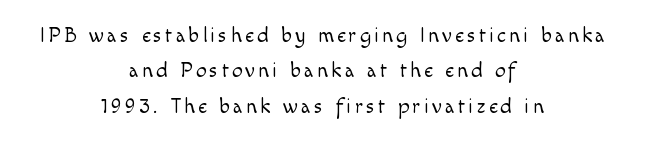
Q: Is the text bold? A: No.
Q: Is the text italic (slanted)? A: No, it is upright.
Q: Is the text underlined? A: No.
Q: How is the paragraph aligned? A: Centered.
Q: Is the spacing between lines tight, normal or loose? A: Normal.
